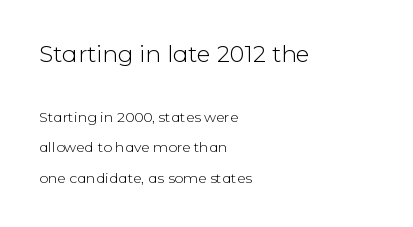
Observe the ordinary spacing: letters are neighbours, not strangers. The words here are not underlined. This layout puts the oversized block above and the modest block below. Horizontally, the lines are justified to the leading edge only. The type sits square on the baseline with zero lean. The font sits on the lighter half of the weight spectrum, regular included.
